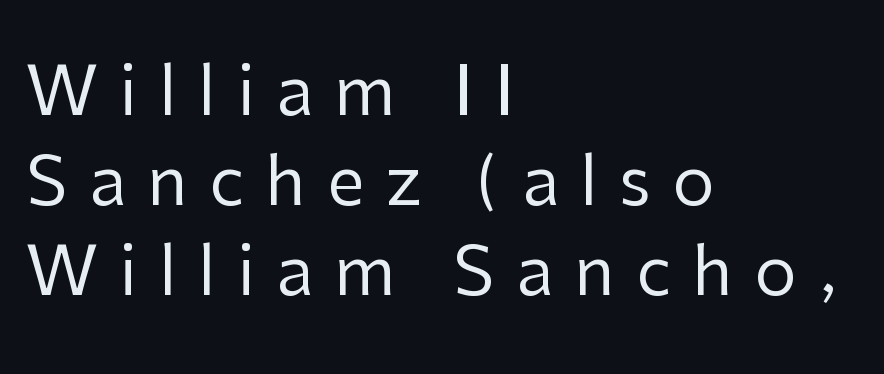
The image shows 67 px regular-weight sans-serif type, upright; set left-aligned, normal line spacing (1.34x), unusually wide letter spacing (+0.32 em), not underlined; low stroke contrast and a medium x-height.
